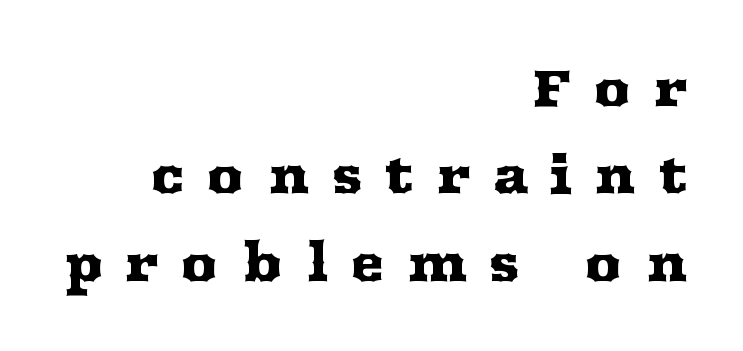
{"serif": "yes", "italic": "no", "width": "wide", "stroke_contrast": "medium", "x_height": "medium", "monospaced": "no", "underline": "no", "align": "right", "line_spacing": "normal", "line_spacing_ratio": 1.68, "letter_spacing": "wide", "letter_spacing_em": 0.42, "glyph_px": 52}
